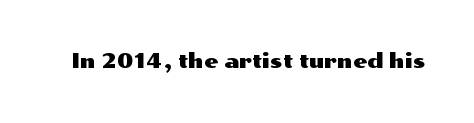
{"italic": "no", "underline": "no", "letter_spacing": "normal", "letter_spacing_em": 0.0, "glyph_px": 20}
